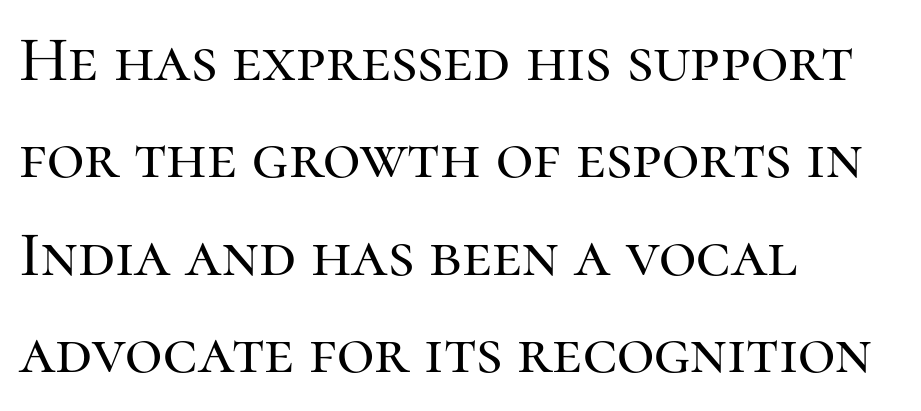
In terms of leading, this rendering sits right in the middle. One-word summary of the alignment: left. Standard letterfit; no display-style spreading of the glyphs. These lines are rendered in a variable-pitch font. Small tapered or slab feet sit at the stroke ends, so this counts as serif. Unlike italic type, these characters show no tilt at all.
